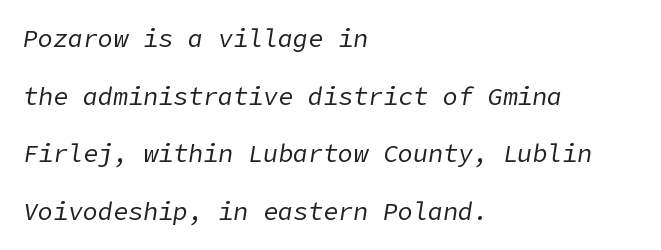
If you drew a ruler down the left edge, every line would touch it. This block would shrink considerably if given ordinary leading; it's expanded now. The strip under each line holds only bare page. The horizontal fit of the characters is conventional and even. In terms of posture, this sample is oblique. Stroke thickness stays within the range of a standard reading face or lighter.
